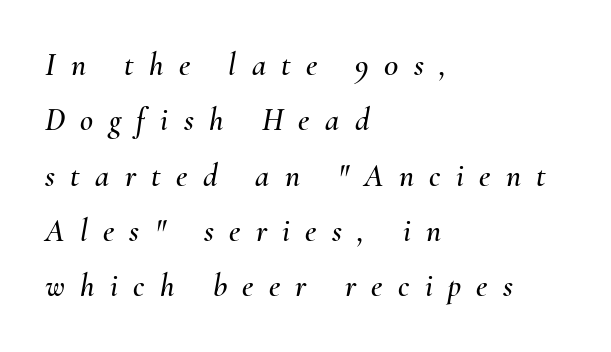
Q: Is the text italic (slanted)? A: Yes, it leans right by about 10 degrees.
Q: Is the text underlined? A: No.
Q: How is the paragraph aligned? A: Left-aligned.
Q: Is the spacing between letters normal or unusually wide? A: Unusually wide.
Q: Width (condensed, normal, or wide)? A: Normal.
Q: Stroke contrast? A: Medium.
Q: x-height? A: Small.
Q: Monospaced? A: No.
